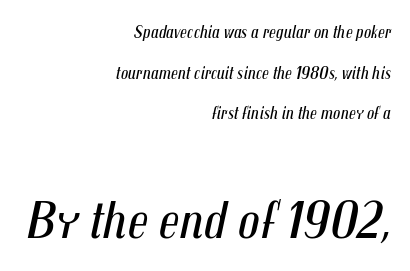
Look at the glyph heights: the lower group is clearly the bigger setting. In terms of letterspacing, this is plain default setting. This rendering uses right alignment, leaving the left contour irregular. Just letters on the line, the space beneath them empty.
